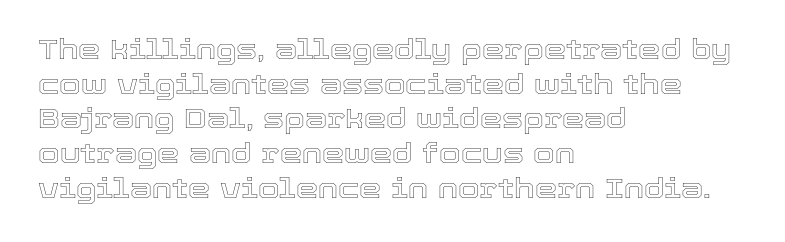
The specimen reads as upright at a glance. The gap between lines stays unmarked. The rendering uses natural spacing where letterforms have individual widths. Each line starts at the same left margin while the right side varies. You could call the tracking neutral — neither tight nor loose.
